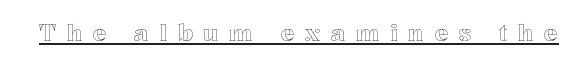
Designer's note — italics off, roman on. Tracking value appears strongly positive — letters spread wide. This sample carries an underscore along the baseline area.
